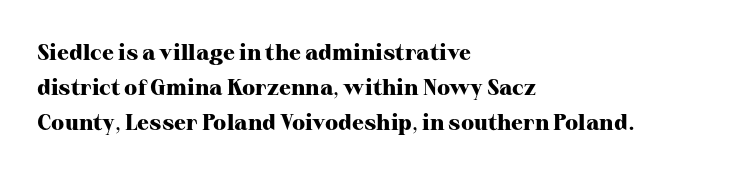
The image shows 22 px bold type, upright; set left-aligned, normal line spacing (1.58x), normal letter spacing, not underlined.
